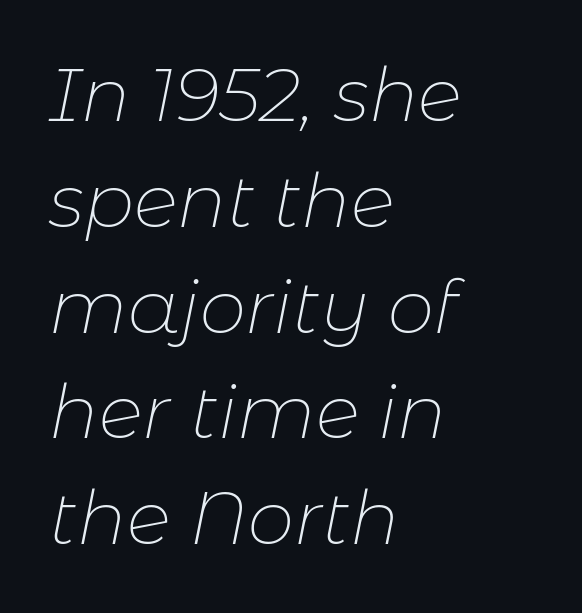
The block of text has a typical density, with ordinary space between rows. The strokes carry an ordinary text weight at most. The specimen reads as italic at a glance. The setting favours the left margin, as ordinary paragraphs usually do. Unmarked baselines from the first word to the last.
